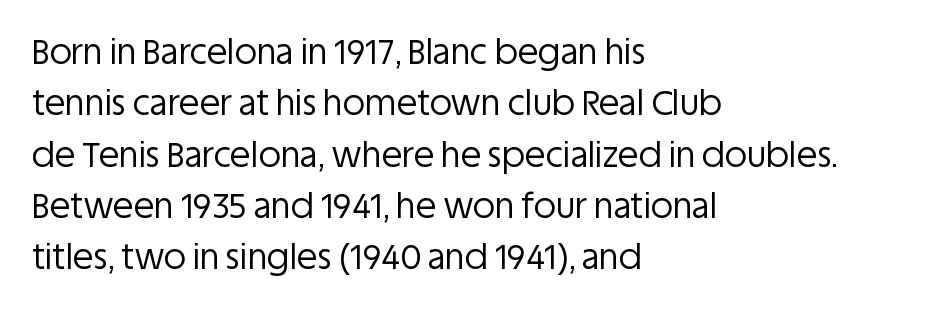
Q: Is the text bold? A: No.
Q: Is the text italic (slanted)? A: No, it is upright.
Q: Is the typeface a serif or a sans-serif typeface? A: Sans-serif.
Q: Is the text underlined? A: No.
Q: How is the paragraph aligned? A: Left-aligned.
Q: Is the spacing between letters normal or unusually wide? A: Normal.
Q: Is the spacing between lines tight, normal or loose? A: Normal.
Q: Width (condensed, normal, or wide)? A: Normal.
Q: Stroke contrast? A: Low.
Q: x-height? A: Large.
Q: Monospaced? A: No.
